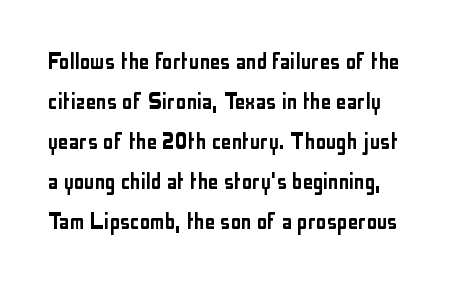
Q: Is the text italic (slanted)? A: No, it is upright.
Q: Is the text underlined? A: No.
Q: Is the spacing between letters normal or unusually wide? A: Normal.
Q: Is the spacing between lines tight, normal or loose? A: Normal.
